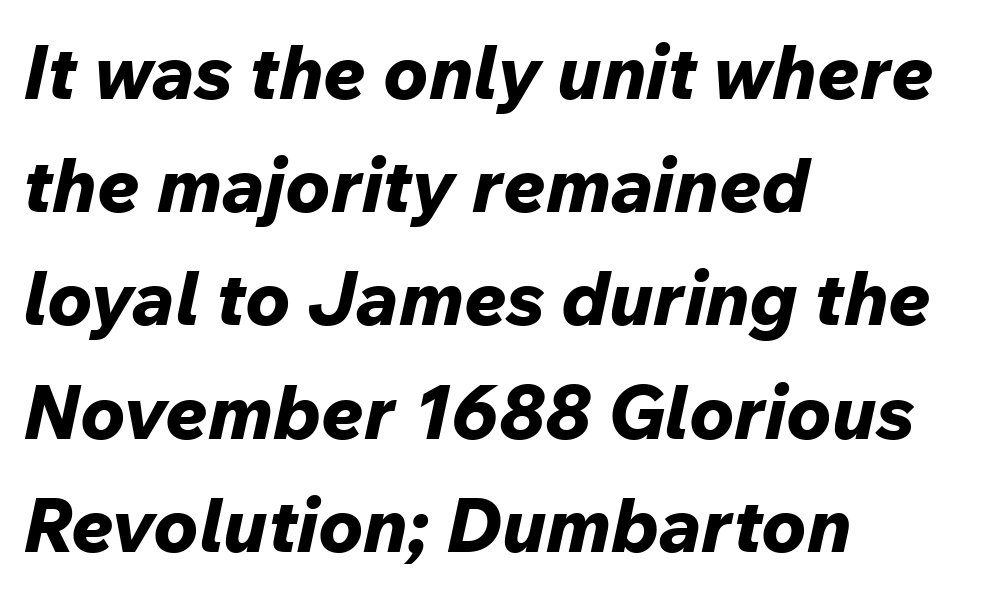
The image shows 75 px bold type, italic (leaning right); set left-aligned, normal line spacing (1.51x), normal letter spacing, not underlined; low stroke contrast and a medium x-height.
